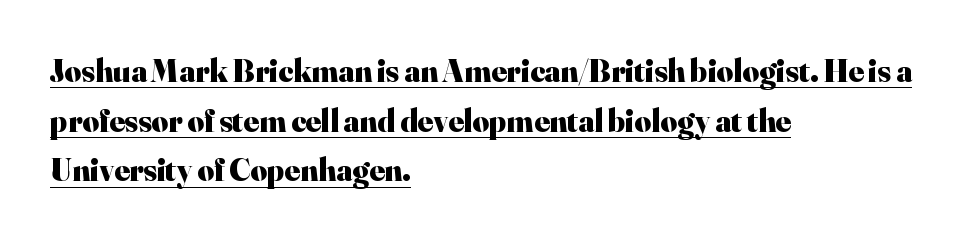
{"serif": "yes", "italic": "no", "bold": "yes", "weight": "heavy", "width": "normal", "stroke_contrast": "high", "x_height": "small", "monospaced": "no", "underline": "yes", "align": "left", "line_spacing": "normal", "line_spacing_ratio": 1.55, "letter_spacing": "normal", "letter_spacing_em": 0.0, "glyph_px": 32}
